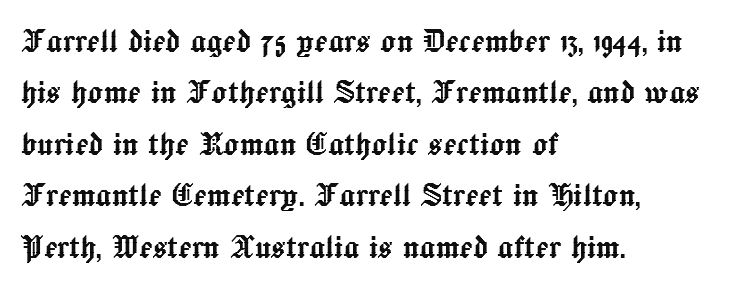
{"italic": "no", "width": "normal", "x_height": "medium", "monospaced": "no", "underline": "no", "align": "left", "line_spacing": "normal", "line_spacing_ratio": 1.32, "letter_spacing": "normal", "letter_spacing_em": 0.0, "glyph_px": 39}
